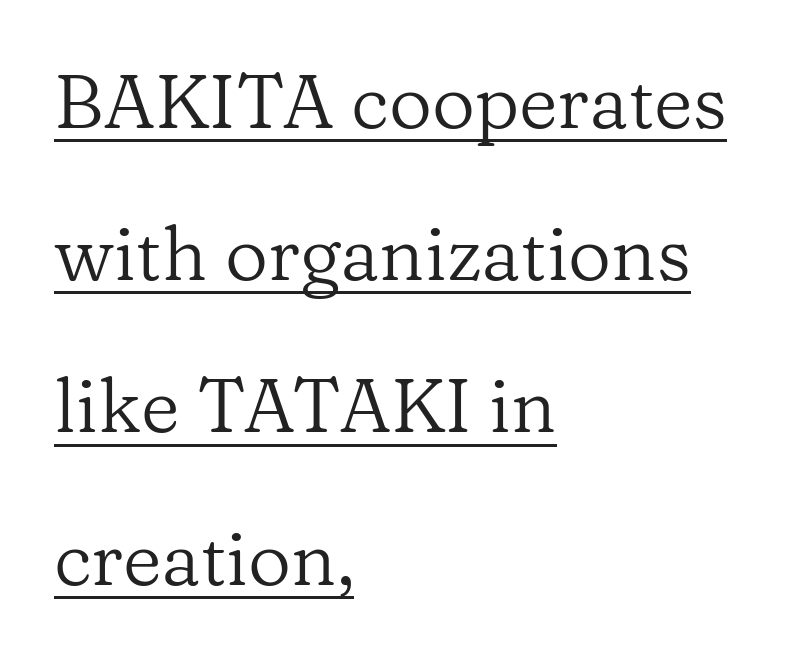
{"serif": "yes", "italic": "no", "bold": "no", "weight": "regular", "width": "normal", "stroke_contrast": "low", "x_height": "medium", "monospaced": "no", "underline": "yes", "align": "left", "line_spacing": "loose", "line_spacing_ratio": 2.03, "letter_spacing": "normal", "letter_spacing_em": 0.0, "glyph_px": 75}
